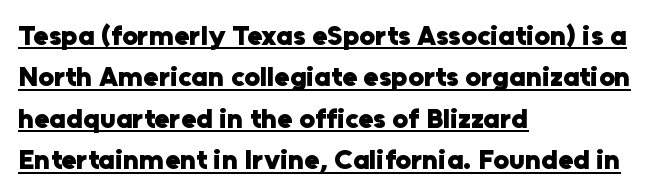
{"serif": "no", "italic": "no", "bold": "yes", "weight": "heavy", "width": "normal", "stroke_contrast": "low", "x_height": "medium", "monospaced": "no", "underline": "yes", "align": "left", "line_spacing": "normal", "line_spacing_ratio": 1.48, "letter_spacing": "normal", "letter_spacing_em": 0.0, "glyph_px": 28}
